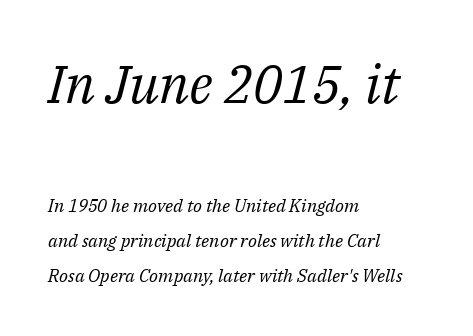
{"serif": "yes", "italic": "yes", "lean": "right", "slant_degrees": 14, "bold": "no", "weight": "regular", "width": "normal", "stroke_contrast": "medium", "x_height": "medium", "monospaced": "no", "underline": "no", "align": "left", "line_spacing": "loose", "line_spacing_ratio": 1.94, "letter_spacing": "normal", "letter_spacing_em": 0.0, "larger_block": "first", "size_ratio": 2.94, "glyph_px": 53}
